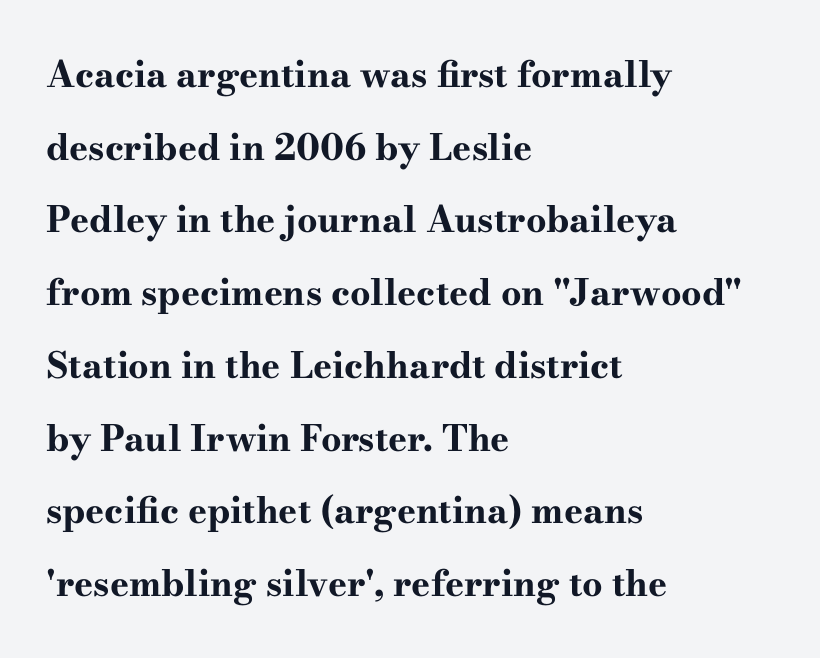
The image shows 36 px bold, wide serif type, upright; set left-aligned, loose line spacing (2.02x), normal letter spacing, not underlined; high stroke contrast and a small x-height.
